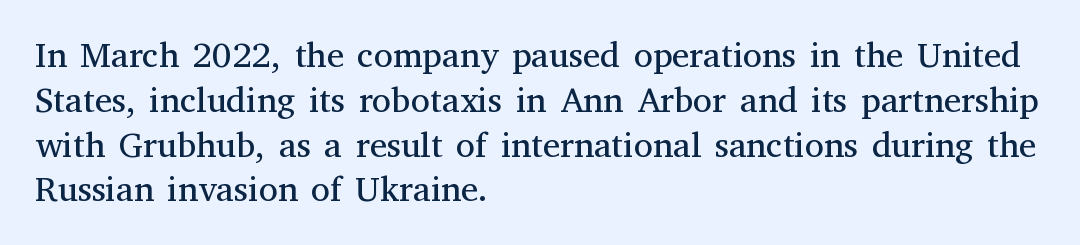
The image shows 35 px regular-weight serif type, upright; set left-aligned, normal line spacing (1.28x), normal letter spacing, not underlined; medium stroke contrast and a medium x-height.
